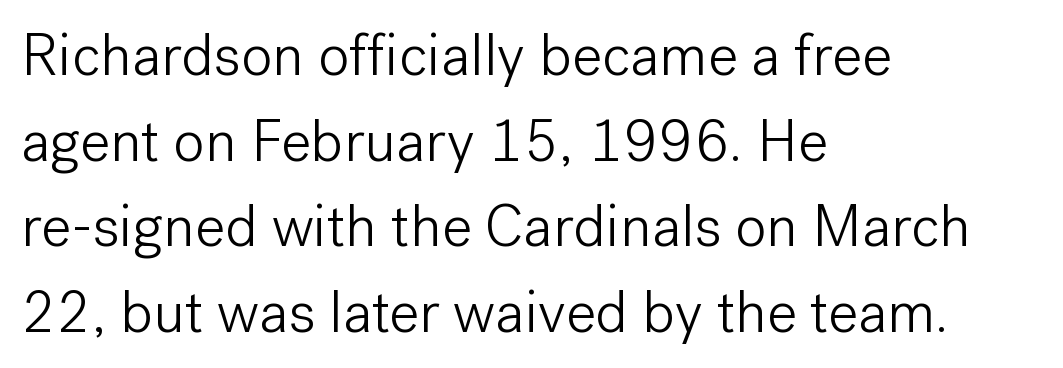
Q: Is the text bold? A: No.
Q: Is the text italic (slanted)? A: No, it is upright.
Q: Is the typeface a serif or a sans-serif typeface? A: Sans-serif.
Q: Is the text underlined? A: No.
Q: How is the paragraph aligned? A: Left-aligned.
Q: Is the spacing between letters normal or unusually wide? A: Normal.
Q: Is the spacing between lines tight, normal or loose? A: Normal.
Q: Width (condensed, normal, or wide)? A: Normal.
Q: Stroke contrast? A: Low.
Q: x-height? A: Medium.
Q: Monospaced? A: No.
